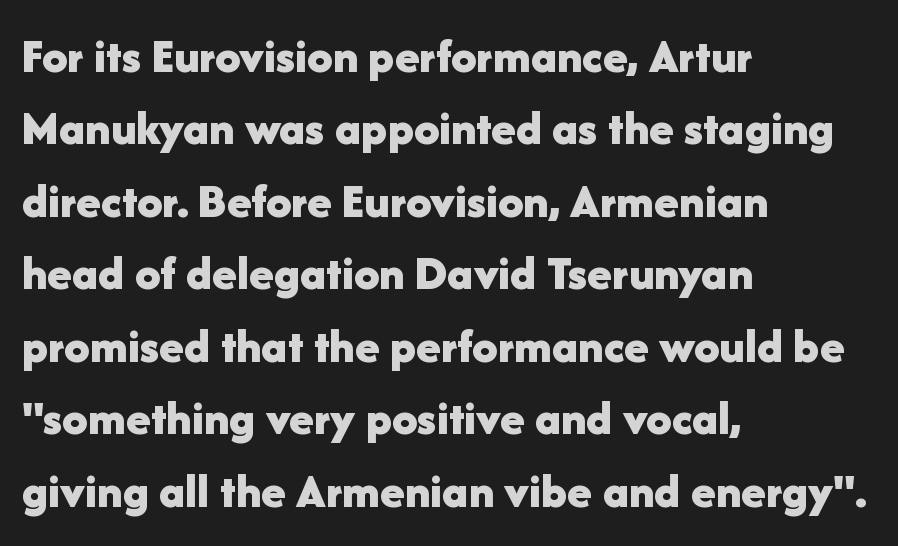
{"serif": "no", "italic": "no", "bold": "yes", "weight": "bold", "width": "normal", "stroke_contrast": "low", "x_height": "medium", "monospaced": "no", "underline": "no", "align": "left", "line_spacing": "normal", "line_spacing_ratio": 1.45, "letter_spacing": "normal", "letter_spacing_em": 0.0, "glyph_px": 50}
